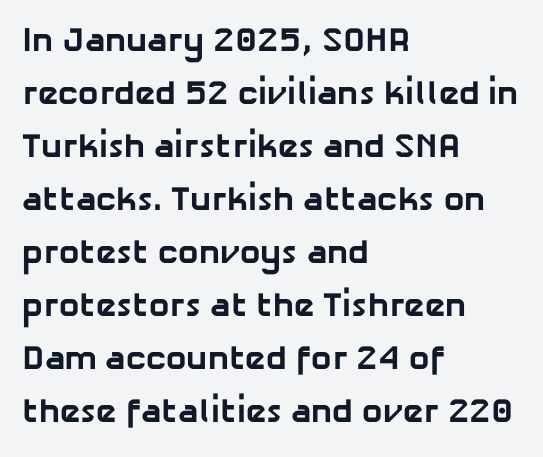
{"serif": "no", "bold": "yes", "weight": "bold", "width": "normal", "stroke_contrast": "low", "x_height": "medium", "monospaced": "no", "underline": "no", "align": "left", "line_spacing": "normal", "line_spacing_ratio": 1.56, "letter_spacing": "normal", "letter_spacing_em": 0.0, "glyph_px": 34}
